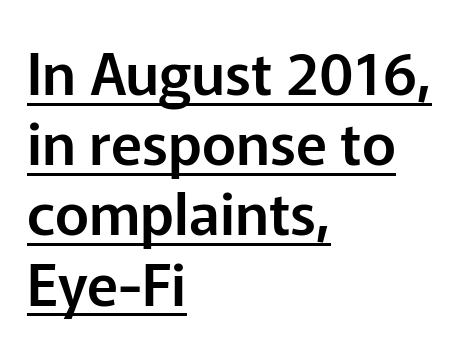
The image shows 58 px sans-serif type, upright; set left-aligned, line spacing 1.21x, normal letter spacing, underlined; low stroke contrast and a medium x-height.
